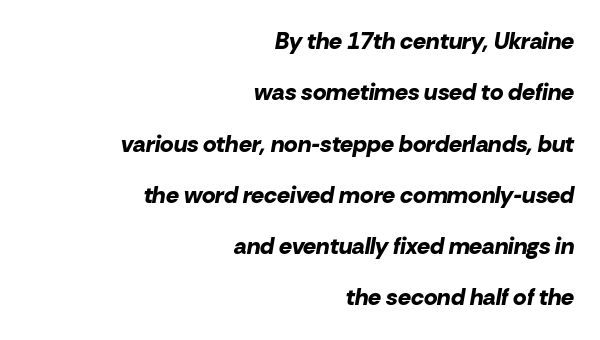
{"italic": "yes", "lean": "right", "slant_degrees": 10, "bold": "yes", "underline": "no", "align": "right", "line_spacing": "loose", "line_spacing_ratio": 2.23, "letter_spacing": "normal", "letter_spacing_em": 0.0, "glyph_px": 23}
